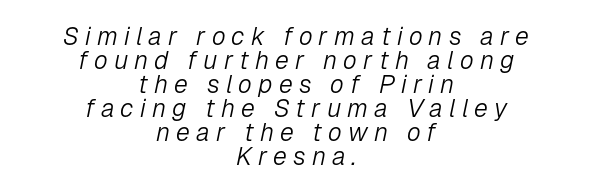
Layout note: lines centered. Glyph-to-glyph distance is far greater than everyday printed text. The space beneath each line is pristine and unruled. The glyphs look as if they've been sheared to an angle. The strokes are not fattened; the text isn't bold. Vertically, the passage feels compressed, each row crowding the next.
